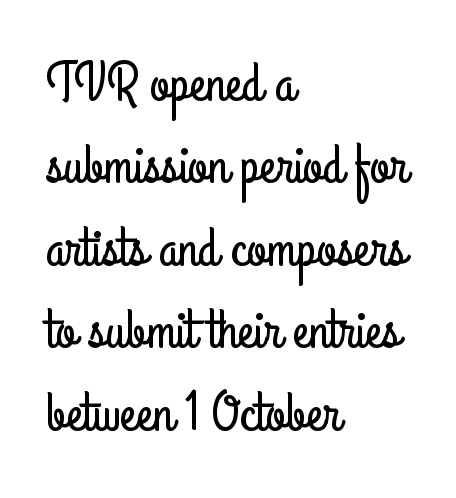
Q: Is the typeface a serif or a sans-serif typeface? A: Sans-serif.
Q: Is the text underlined? A: No.
Q: How is the paragraph aligned? A: Left-aligned.
Q: Is the spacing between letters normal or unusually wide? A: Normal.
Q: Is the spacing between lines tight, normal or loose? A: Normal.
Q: Width (condensed, normal, or wide)? A: Condensed.
Q: Stroke contrast? A: Low.
Q: x-height? A: Small.
Q: Monospaced? A: No.
